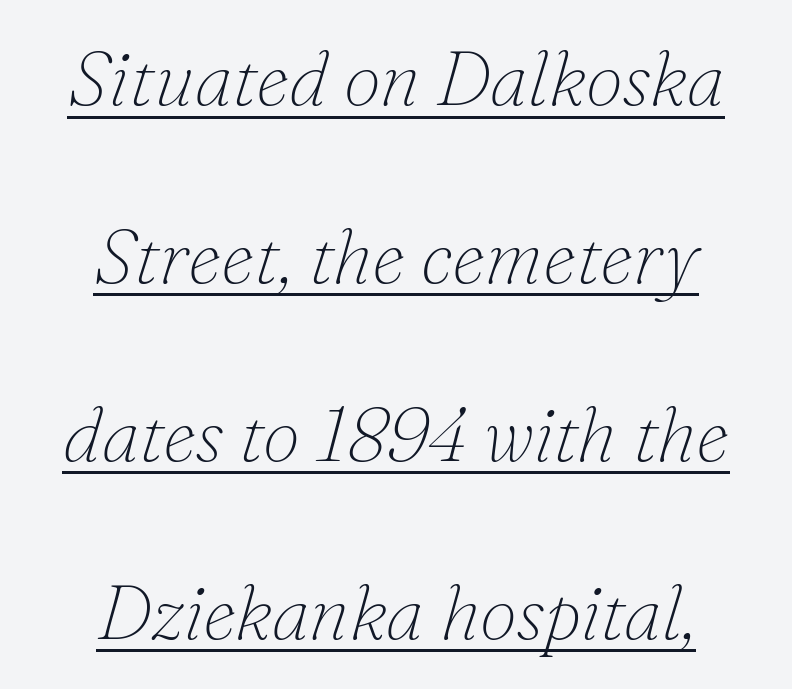
Somebody hit Ctrl+U on this one — the words are underlined. A typesetter would mark this as italic. Teacher's note: observe the equal gaps on both sides — that is centered alignment. The rendering uses a large line-height, opening up the rows. Here the designer chose a conventional face with non-uniform glyph widths. Letterform terminals end in serifs throughout the passage.
